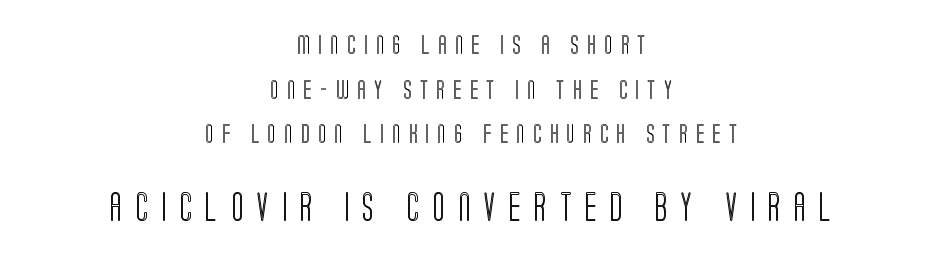
{"italic": "no", "width": "condensed", "x_height": "large", "monospaced": "no", "underline": "no", "align": "center", "line_spacing": "loose", "line_spacing_ratio": 2.35, "letter_spacing": "wide", "letter_spacing_em": 0.45, "larger_block": "second", "size_ratio": 1.53, "glyph_px": 29}
